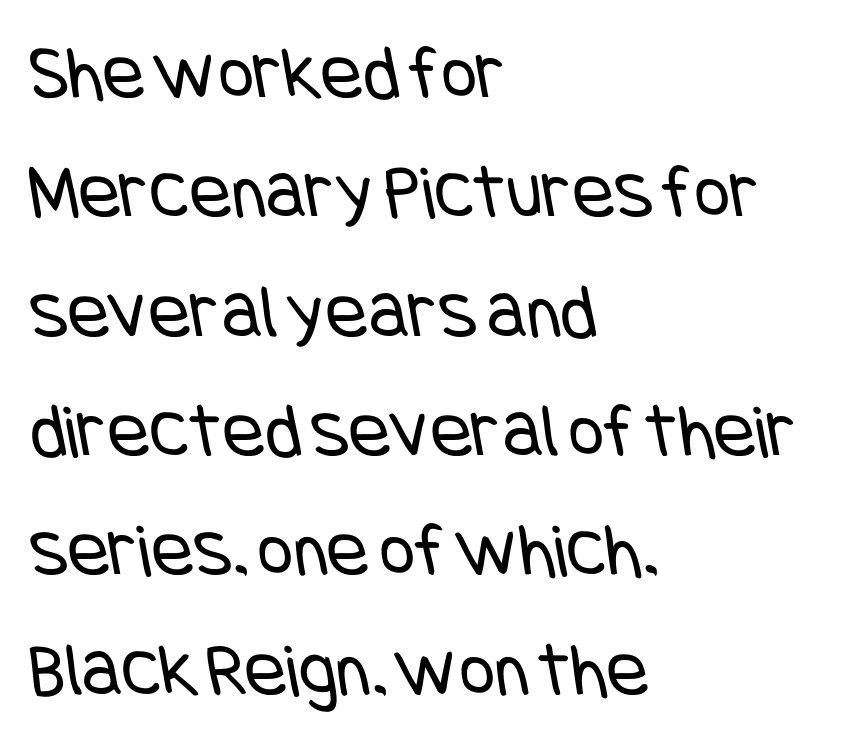
Q: Is the text bold? A: No.
Q: Is the typeface a serif or a sans-serif typeface? A: Sans-serif.
Q: Is the text underlined? A: No.
Q: How is the paragraph aligned? A: Left-aligned.
Q: Is the spacing between letters normal or unusually wide? A: Normal.
Q: Is the spacing between lines tight, normal or loose? A: Normal.
Q: Width (condensed, normal, or wide)? A: Condensed.
Q: Stroke contrast? A: Low.
Q: x-height? A: Large.
